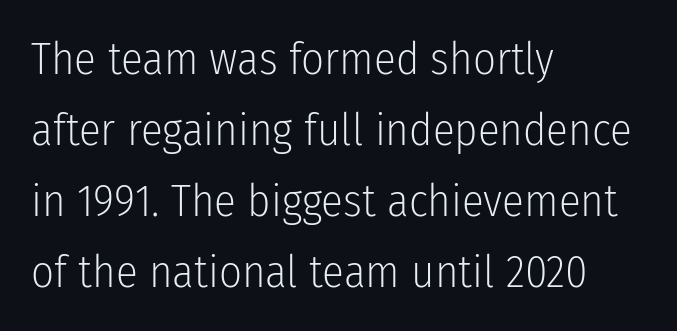
The image shows 45 px light, condensed sans-serif type, upright; set left-aligned, normal line spacing (1.58x), normal letter spacing, not underlined; low stroke contrast and a medium x-height.
